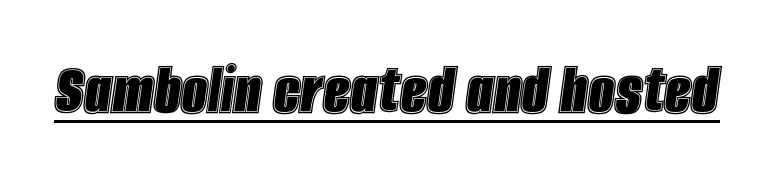
The image shows 75 px condensed type, italic (leaning right); set normal letter spacing, underlined; a large x-height.
